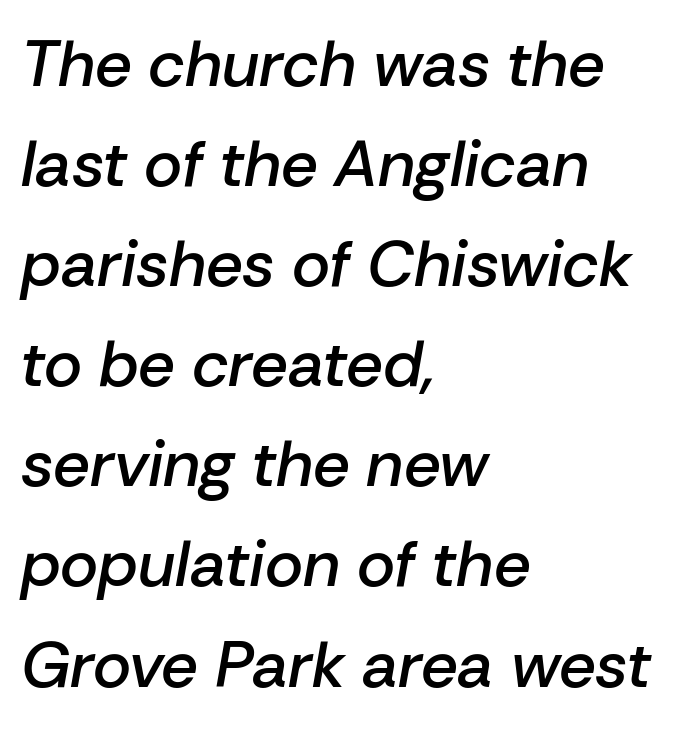
The image shows 65 px semibold type, italic (leaning right); set left-aligned, normal line spacing (1.54x), normal letter spacing, not underlined; low stroke contrast and a medium x-height.
